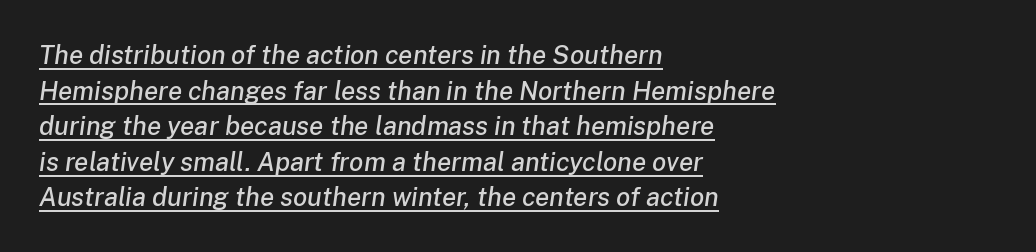
{"italic": "yes", "lean": "right", "slant_degrees": 8, "underline": "yes", "align": "left", "line_spacing": "normal", "line_spacing_ratio": 1.37, "letter_spacing": "normal", "letter_spacing_em": 0.0, "glyph_px": 26}
